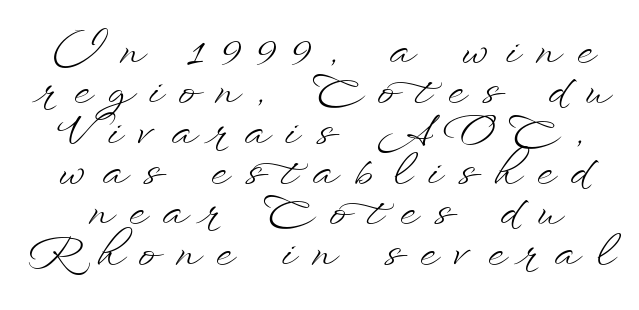
{"bold": "no", "weight": "light", "width": "wide", "stroke_contrast": "low", "x_height": "small", "monospaced": "no", "underline": "no", "line_spacing": "tight", "line_spacing_ratio": 0.96, "letter_spacing": "wide", "letter_spacing_em": 0.41, "glyph_px": 42}
